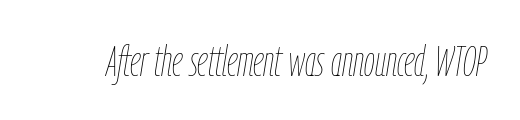
{"italic": "yes", "lean": "right", "slant_degrees": 9, "bold": "no", "weight": "thin", "width": "condensed", "stroke_contrast": "low", "x_height": "medium", "monospaced": "no", "underline": "no", "letter_spacing": "normal", "letter_spacing_em": 0.0, "glyph_px": 43}
